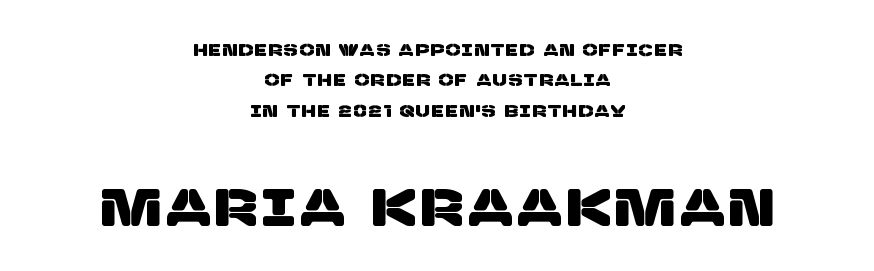
The image shows 52 px sans-serif type; set centered, line spacing 1.79x, not underlined; the second (bottom) block is 3.06x larger; low stroke contrast and a large x-height.
